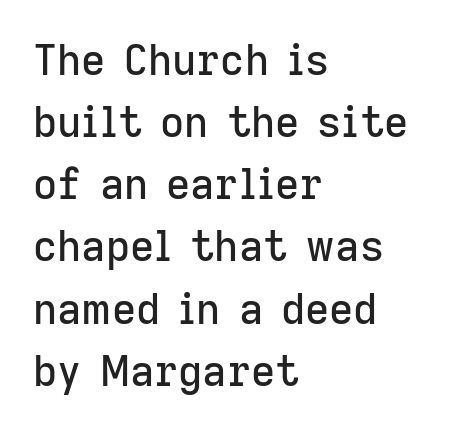
This rendering uses left alignment, leaving the right contour irregular. Does the lettering tilt? It doesn't — this is upright. The passage shown has conventional tracking throughout. Proportional: the letters do not fall into vertical columns.
